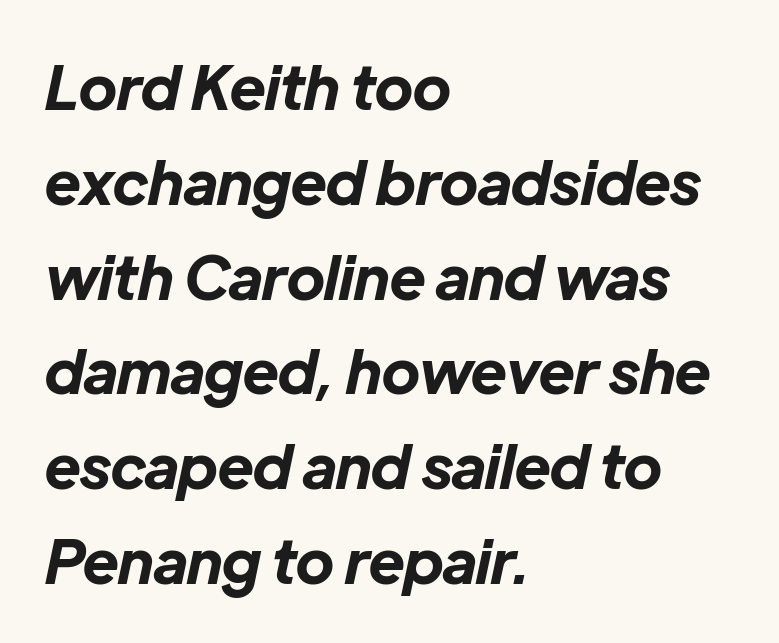
The image shows 60 px bold type, italic (leaning right); set left-aligned, normal line spacing (1.58x), normal letter spacing, not underlined; low stroke contrast and a medium x-height.
